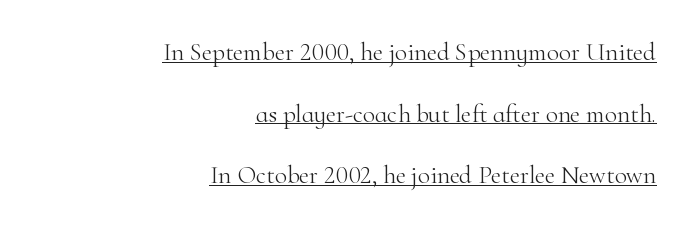
Q: Is the text bold? A: No.
Q: Is the text italic (slanted)? A: No, it is upright.
Q: Is the text underlined? A: Yes.
Q: How is the paragraph aligned? A: Right-aligned.
Q: Is the spacing between letters normal or unusually wide? A: Normal.
Q: Is the spacing between lines tight, normal or loose? A: Loose.
